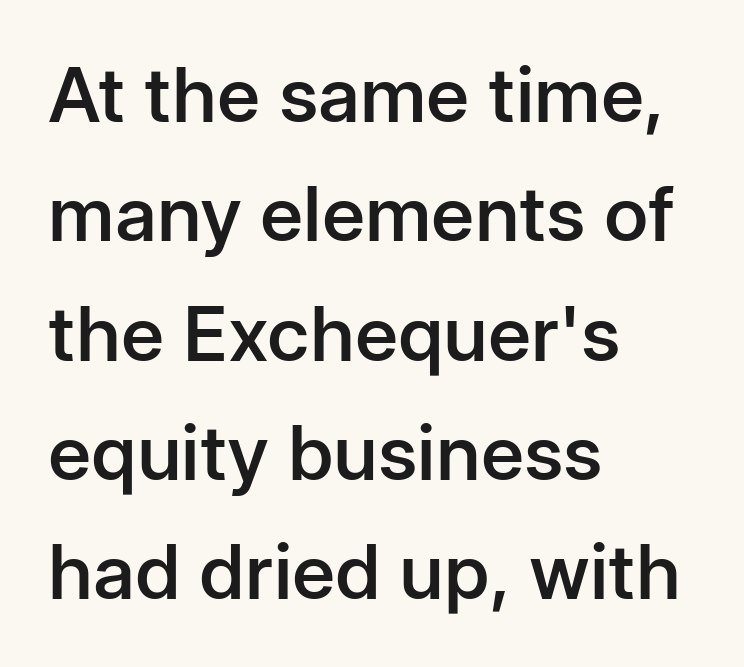
{"serif": "no", "italic": "no", "bold": "semi", "weight": "semibold", "width": "normal", "stroke_contrast": "low", "x_height": "medium", "monospaced": "no", "underline": "no", "align": "left", "line_spacing": "normal", "line_spacing_ratio": 1.57, "letter_spacing": "normal", "letter_spacing_em": 0.0, "glyph_px": 76}
